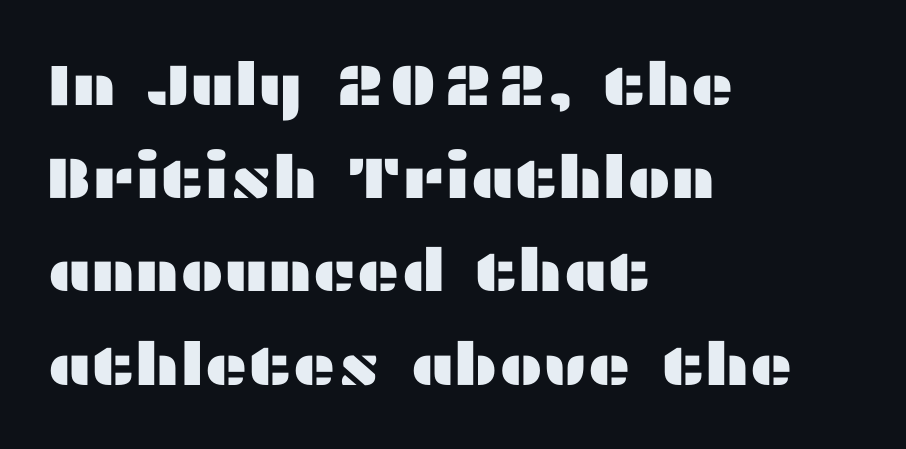
A typesetter would call this proportional, since set widths differ per character. The area under the type is left untouched. Vertically, the passage feels balanced, rows spaced as you'd expect. These lines are composed in type without serifs. This rendering leaves character spacing at its baseline value. The type sits square on the baseline with zero lean.
